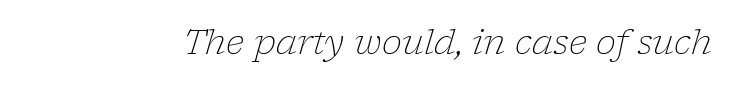
The passage shown is typed in a proportional face where columns would drift. Would a proofreader flag this as italicized? Yes. This sample uses a serif face. Words appear dense and cohesive because spacing is normal.
